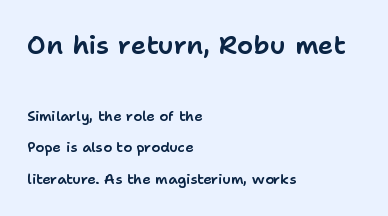
Q: Is the text italic (slanted)? A: No, it is upright.
Q: Is the text underlined? A: No.
Q: How is the paragraph aligned? A: Left-aligned.
Q: Is the spacing between letters normal or unusually wide? A: Normal.
Q: Is the spacing between lines tight, normal or loose? A: Loose.
Q: Which block of text is set in a larger size, the first (top) or the second (bottom)? A: The first (top) one.
